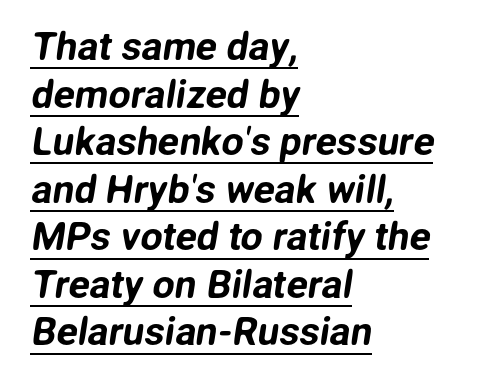
{"serif": "no", "width": "normal", "stroke_contrast": "low", "x_height": "medium", "monospaced": "no", "underline": "yes", "align": "left", "line_spacing_ratio": 1.22, "letter_spacing": "normal", "letter_spacing_em": 0.0, "glyph_px": 39}
